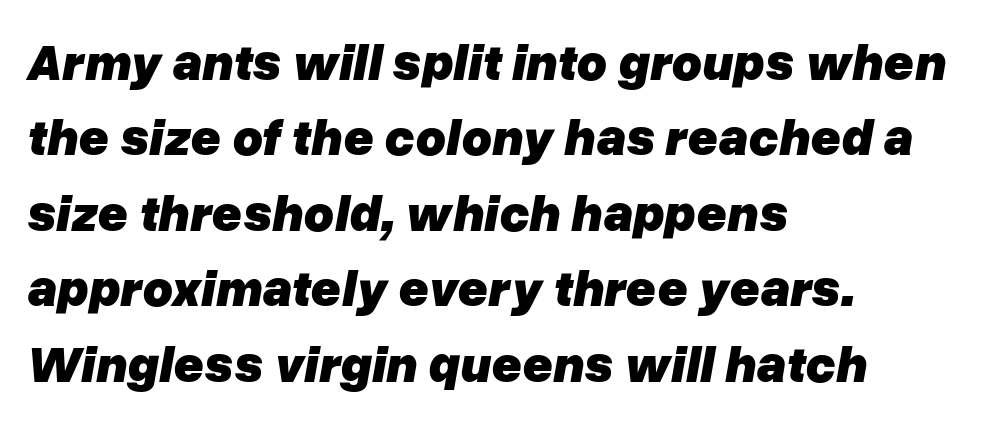
{"italic": "yes", "lean": "right", "slant_degrees": 10, "bold": "yes", "weight": "heavy", "width": "normal", "stroke_contrast": "low", "x_height": "medium", "monospaced": "no", "underline": "no", "align": "left", "line_spacing": "normal", "line_spacing_ratio": 1.45, "letter_spacing": "normal", "letter_spacing_em": 0.0, "glyph_px": 52}
